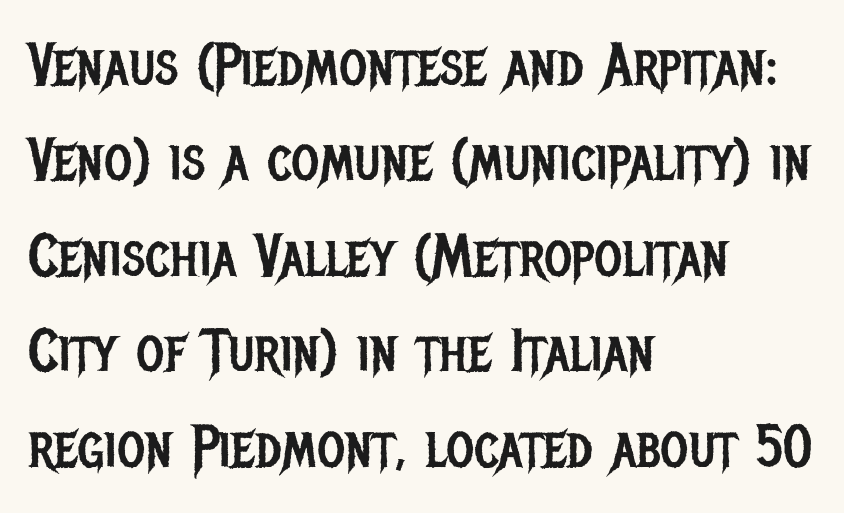
{"serif": "no", "italic": "no", "bold": "no", "weight": "regular", "width": "condensed", "stroke_contrast": "low", "x_height": "large", "monospaced": "no", "underline": "no", "align": "left", "line_spacing": "normal", "line_spacing_ratio": 1.59, "letter_spacing": "normal", "letter_spacing_em": 0.0, "glyph_px": 60}
